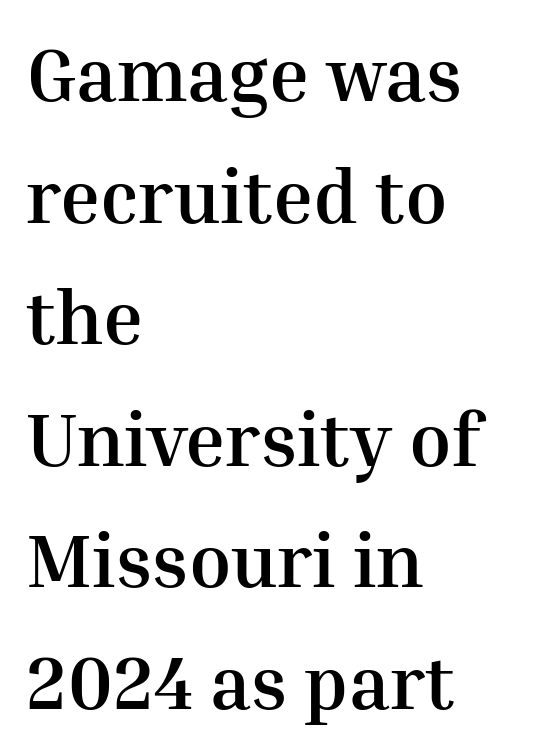
Each new line begins a customary step beneath the previous one. Left-aligned paragraph, ragged on the right. When letters stand straight like this, we call the style roman or upright. This sample uses a serif face. These lines keep a tight, regular rhythm from letter to letter. The words here are not underlined.
